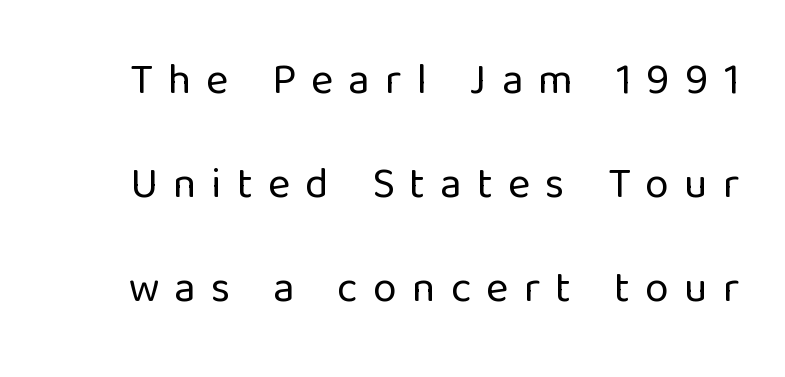
Q: Is the text bold? A: No.
Q: Is the text italic (slanted)? A: No, it is upright.
Q: Is the typeface a serif or a sans-serif typeface? A: Sans-serif.
Q: Is the text underlined? A: No.
Q: Is the spacing between letters normal or unusually wide? A: Unusually wide.
Q: Is the spacing between lines tight, normal or loose? A: Loose.
Q: Width (condensed, normal, or wide)? A: Normal.
Q: Stroke contrast? A: Low.
Q: x-height? A: Medium.
Q: Monospaced? A: No.
